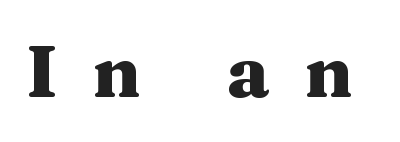
Plain, unruled lines of type. Notice how the stems are strictly vertical — no italics here. Tracking value appears strongly positive — letters spread wide. Heavy, bold letterforms. This is serif lettering, the kind often seen in printed books.
